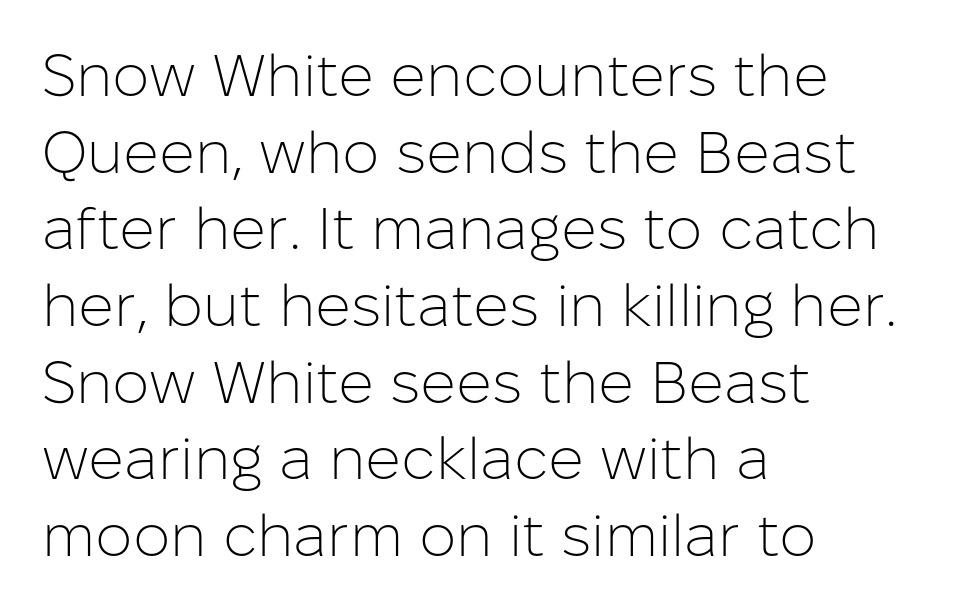
The image shows 59 px light sans-serif type, upright; set left-aligned, normal line spacing (1.3x), normal letter spacing, not underlined; low stroke contrast and a medium x-height.
